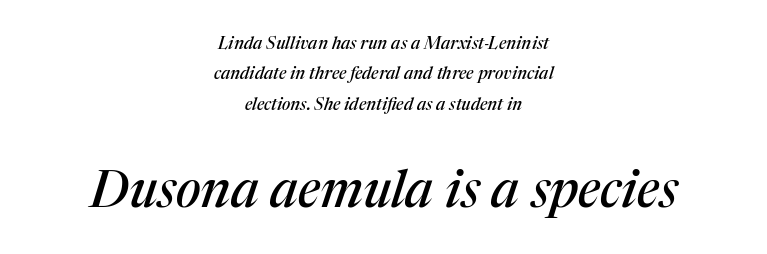
Q: Is the text italic (slanted)? A: Yes, it leans right by about 17 degrees.
Q: Is the typeface a serif or a sans-serif typeface? A: Serif.
Q: Is the text underlined? A: No.
Q: How is the paragraph aligned? A: Centered.
Q: Is the spacing between letters normal or unusually wide? A: Normal.
Q: Which block of text is set in a larger size, the first (top) or the second (bottom)? A: The second (bottom) one.
Q: Width (condensed, normal, or wide)? A: Normal.
Q: Stroke contrast? A: Medium.
Q: x-height? A: Medium.
Q: Monospaced? A: No.
